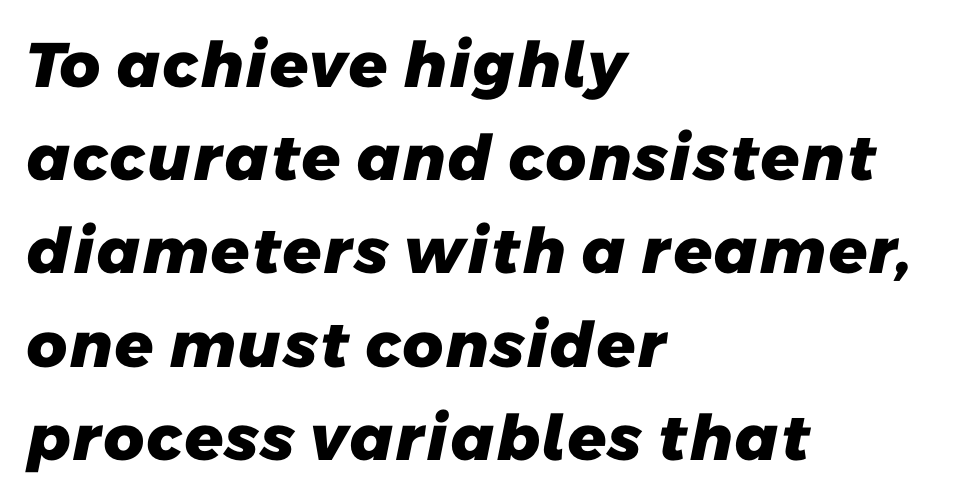
The image shows 63 px heavy sans-serif type; set left-aligned, normal line spacing (1.48x), normal letter spacing, not underlined; low stroke contrast and a medium x-height.
